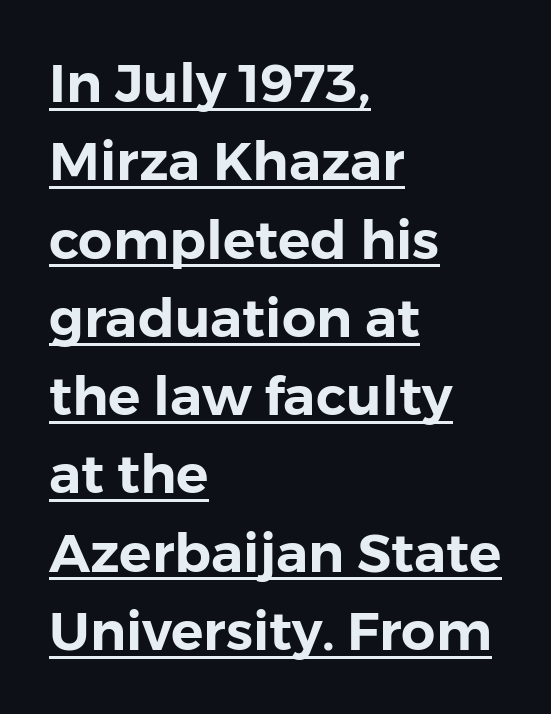
Think of a printed novel: that variable character pitch is what you see here. Regarding leading, the lines here are spaced in the standard way. The letterforms sit shoulder to shoulder at normal distance. Alignment: flush left.
